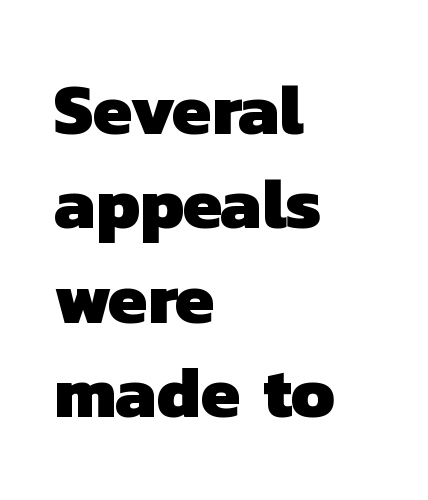
{"serif": "no", "bold": "yes", "weight": "heavy", "width": "normal", "stroke_contrast": "low", "x_height": "medium", "monospaced": "no", "underline": "no", "align": "left", "line_spacing": "normal", "line_spacing_ratio": 1.31, "letter_spacing": "normal", "letter_spacing_em": 0.0, "glyph_px": 72}
